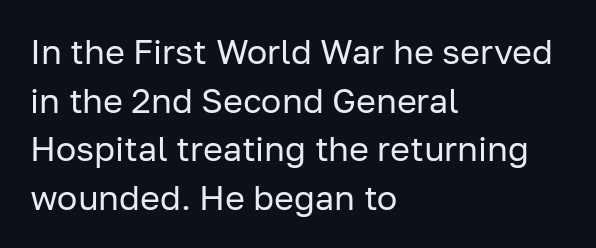
{"serif": "no", "italic": "no", "bold": "no", "weight": "regular", "width": "normal", "stroke_contrast": "low", "x_height": "medium", "monospaced": "no", "underline": "no", "align": "left", "line_spacing": "normal", "line_spacing_ratio": 1.43, "letter_spacing": "normal", "letter_spacing_em": 0.0, "glyph_px": 34}
